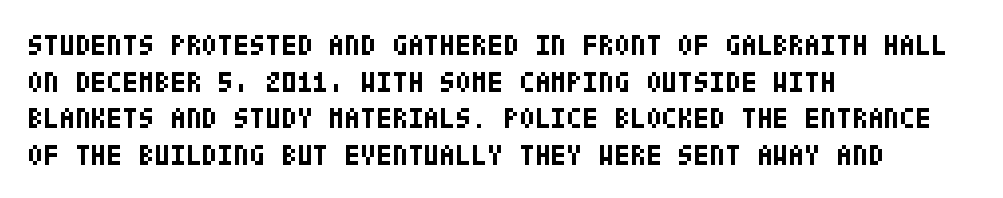
Compared with typical body copy, the letter spacing here is the same. Is the block centered? No — it sits flush against the left margin. The characters look thick and weighty, a clear bold. This is sans-serif lettering, the kind often seen on screens and signage.
